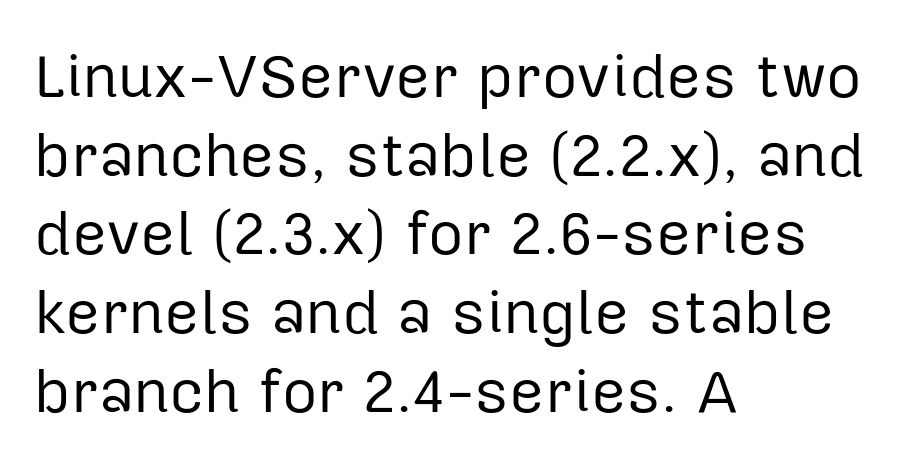
The lines sit at an ordinary, default distance from one another. This is not heavy type; no bold has been used. Regarding serifs, this sample does without them. Left-aligned paragraph, ragged on the right. This rendering features lettering with no underline.
